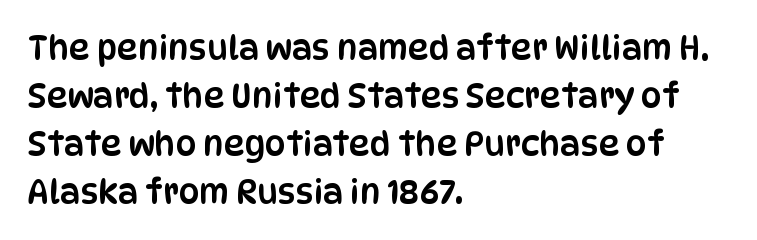
Typeset ragged right — the left edge is the straight one. Do the characters align in a grid? No, the font is proportional. Quick note: interline space is typical. This sample uses a sans-serif face.
